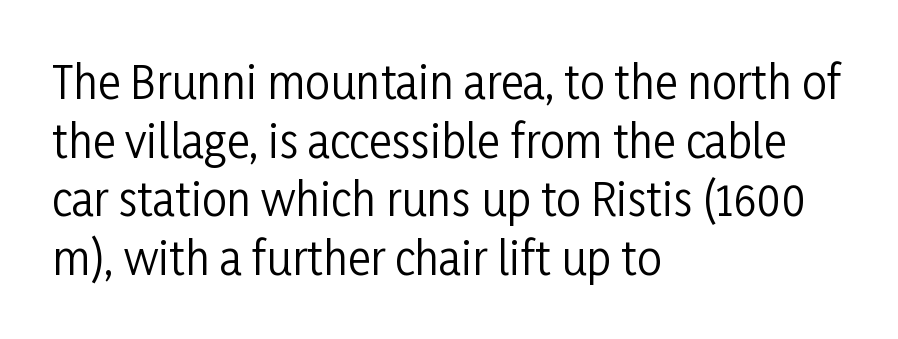
The image shows 44 px regular-weight, condensed sans-serif type, upright; set left-aligned, normal line spacing (1.33x), normal letter spacing, not underlined; low stroke contrast and a medium x-height.
